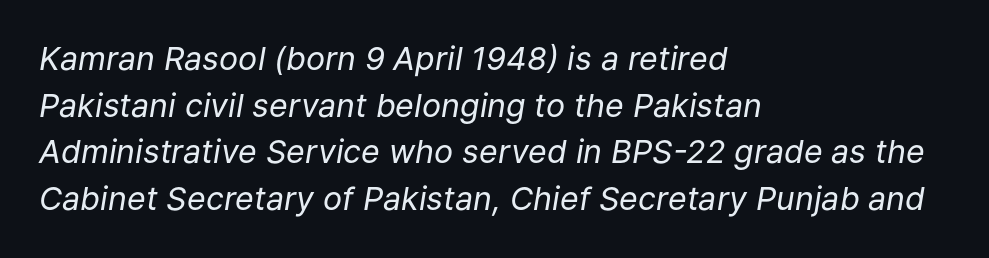
These lines were composed using italics. Think of a printed novel: that variable character pitch is what you see here. Vertical spacing — default. Each word holds together tightly as a unit, with standard inter-letter gaps.
